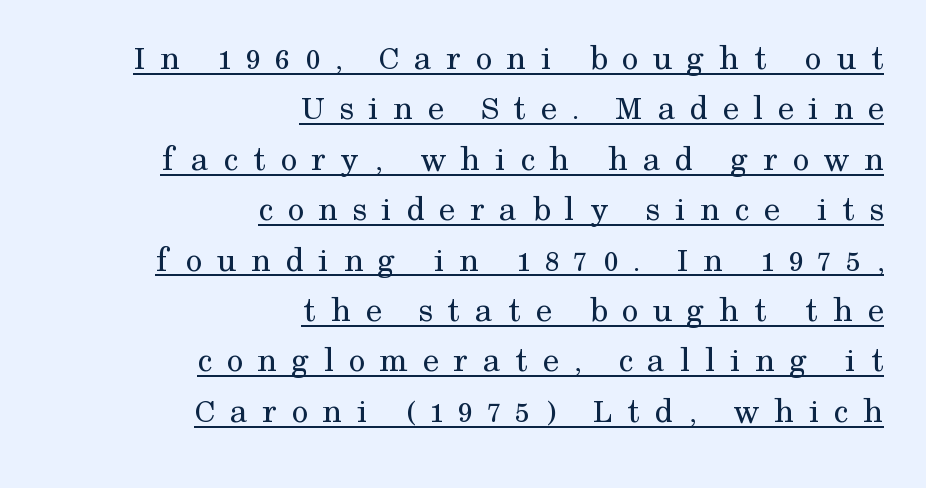
Rendered with straight, roman letterforms. This rendering uses right alignment, leaving the left contour irregular. This sample has the flowing, uneven cadence of proportional lettering. On a weight scale, this lands at 450 or below. Does extra space separate the letters? Yes, quite a lot of it. Has an underline been added? It has.
